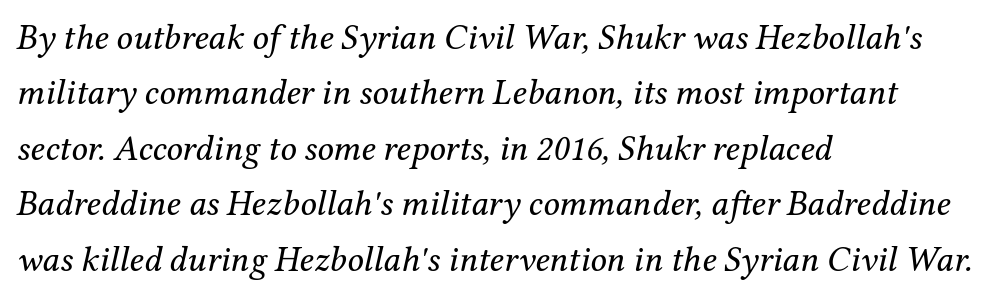
Q: Is the text bold? A: No.
Q: Is the text italic (slanted)? A: Yes, it leans right by about 12 degrees.
Q: Is the typeface a serif or a sans-serif typeface? A: Serif.
Q: Is the text underlined? A: No.
Q: How is the paragraph aligned? A: Left-aligned.
Q: Is the spacing between letters normal or unusually wide? A: Normal.
Q: Is the spacing between lines tight, normal or loose? A: Normal.
Q: Width (condensed, normal, or wide)? A: Normal.
Q: Stroke contrast? A: Medium.
Q: x-height? A: Medium.
Q: Monospaced? A: No.
